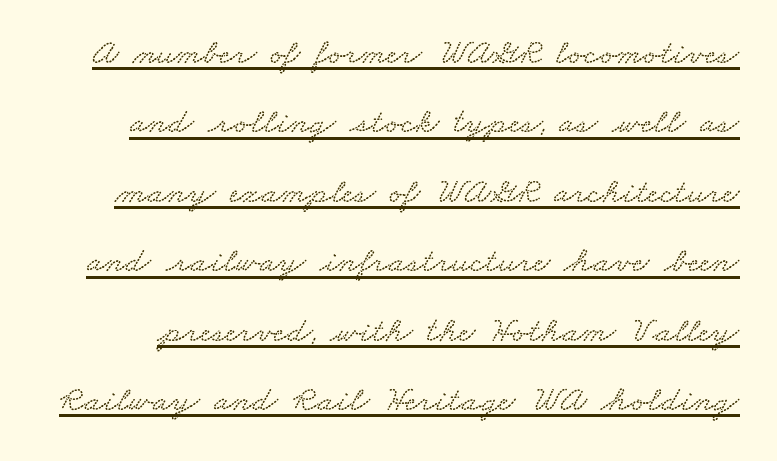
Q: Is the text underlined? A: Yes.
Q: Is the spacing between letters normal or unusually wide? A: Normal.
Q: Is the spacing between lines tight, normal or loose? A: Loose.
Q: Width (condensed, normal, or wide)? A: Wide.
Q: Stroke contrast? A: Low.
Q: x-height? A: Small.
Q: Monospaced? A: No.
